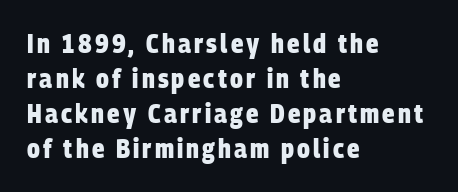
Q: Is the text bold? A: Yes.
Q: Is the text underlined? A: No.
Q: How is the paragraph aligned? A: Left-aligned.
Q: Is the spacing between lines tight, normal or loose? A: Normal.
